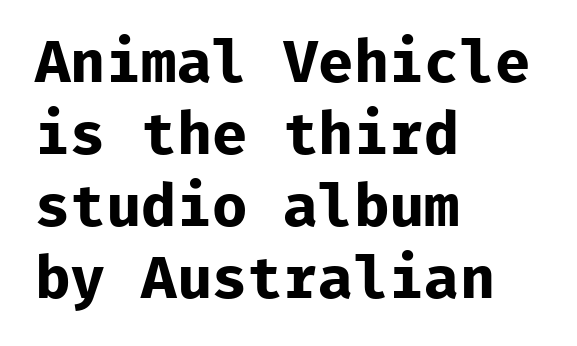
Q: Is the text bold? A: Yes.
Q: Is the text italic (slanted)? A: No, it is upright.
Q: Is the typeface a serif or a sans-serif typeface? A: Sans-serif.
Q: Is the text underlined? A: No.
Q: How is the paragraph aligned? A: Left-aligned.
Q: Is the spacing between letters normal or unusually wide? A: Normal.
Q: Width (condensed, normal, or wide)? A: Normal.
Q: Stroke contrast? A: Low.
Q: x-height? A: Medium.
Q: Monospaced? A: Yes.
